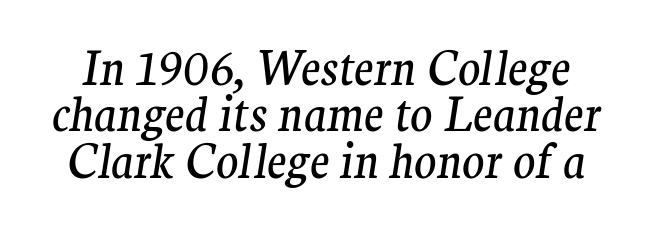
The image shows 46 px regular-weight serif type, italic (leaning right); set tight line spacing (1.01x), normal letter spacing, not underlined; medium stroke contrast and a medium x-height.
